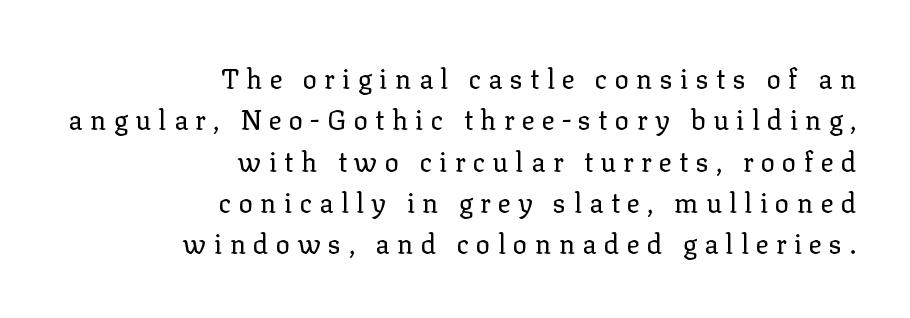
Q: Is the text bold? A: No.
Q: Is the text italic (slanted)? A: No, it is upright.
Q: Is the text underlined? A: No.
Q: How is the paragraph aligned? A: Right-aligned.
Q: Is the spacing between letters normal or unusually wide? A: Unusually wide.
Q: Is the spacing between lines tight, normal or loose? A: Normal.
